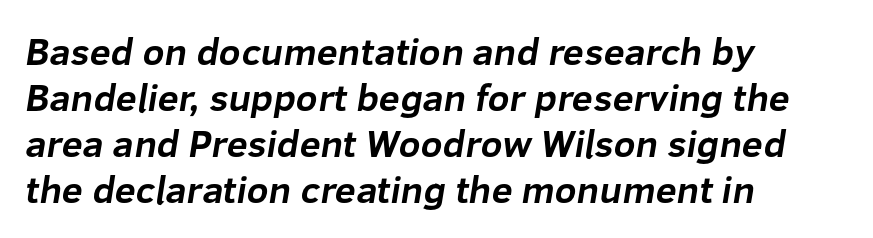
The rendering uses natural spacing where letterforms have individual widths. Each word holds together tightly as a unit, with standard inter-letter gaps. On the weight axis this lands at bold, roughly 700. Short and long lines alike share a common starting point at left. Glance below the letters and you will spot only blank space. Typographically, this falls in the sans-serif category.
